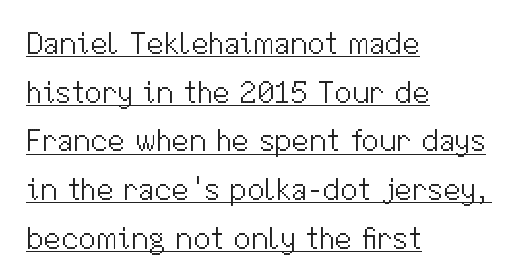
Q: Is the text bold? A: No.
Q: Is the text italic (slanted)? A: No, it is upright.
Q: Is the typeface a serif or a sans-serif typeface? A: Sans-serif.
Q: Is the text underlined? A: Yes.
Q: How is the paragraph aligned? A: Left-aligned.
Q: Is the spacing between letters normal or unusually wide? A: Normal.
Q: Is the spacing between lines tight, normal or loose? A: Normal.
Q: Width (condensed, normal, or wide)? A: Normal.
Q: Stroke contrast? A: Medium.
Q: x-height? A: Medium.
Q: Monospaced? A: No.
